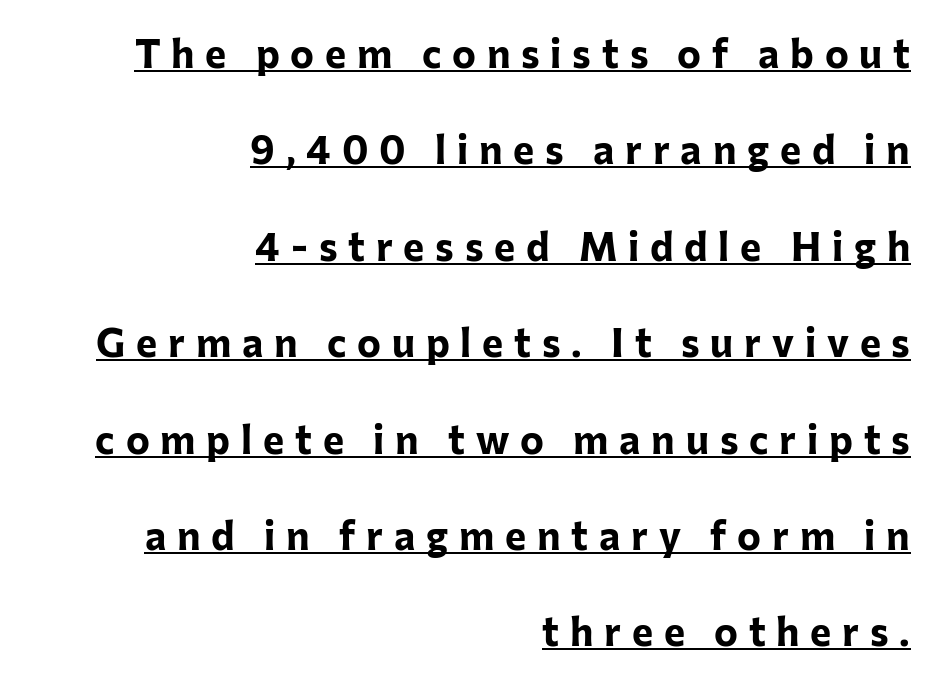
Caption: bold face, heavy strokes. What decoration does the sample have? An underline. This is roman type, the default non-slanted kind. Each new line begins a long way beneath the previous one. Line ends are locked; line starts wander. Is this a fixed-width face? No — the glyphs have proportional, varying widths.
